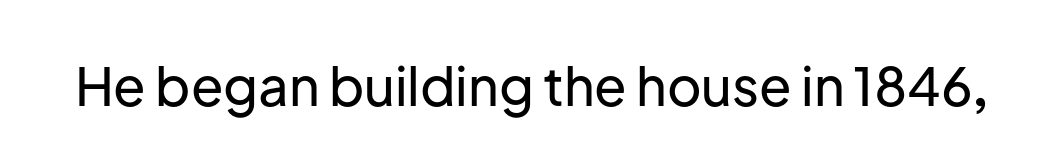
Q: Is the text italic (slanted)? A: No, it is upright.
Q: Is the typeface a serif or a sans-serif typeface? A: Sans-serif.
Q: Is the text underlined? A: No.
Q: Is the spacing between letters normal or unusually wide? A: Normal.
Q: Width (condensed, normal, or wide)? A: Normal.
Q: Stroke contrast? A: Low.
Q: x-height? A: Medium.
Q: Monospaced? A: No.
